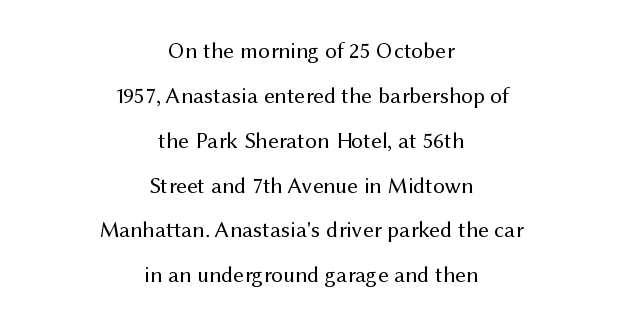
Q: Is the text bold? A: No.
Q: Is the text italic (slanted)? A: No, it is upright.
Q: Is the text underlined? A: No.
Q: How is the paragraph aligned? A: Centered.
Q: Is the spacing between letters normal or unusually wide? A: Normal.
Q: Is the spacing between lines tight, normal or loose? A: Loose.
